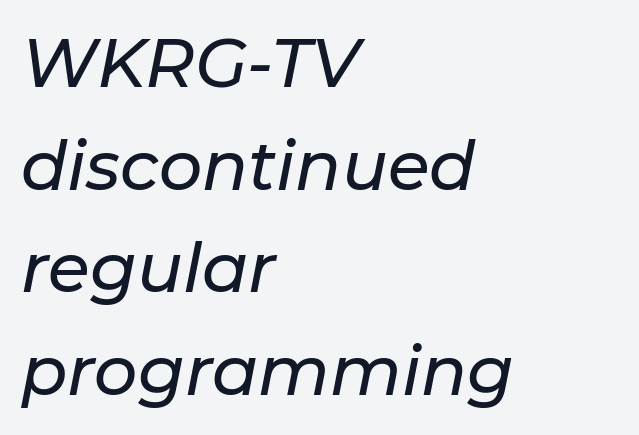
The passage shown is typed in a proportional face where columns would drift. Is there much room between lines? A standard amount, neither cramped nor airy. Characters follow at the spacing the type designer built in. The specimen omits any rule beneath the text block's lines. Yep, that's italic — everything's leaning. Caption: multi-line text, flush left, ragged right.
